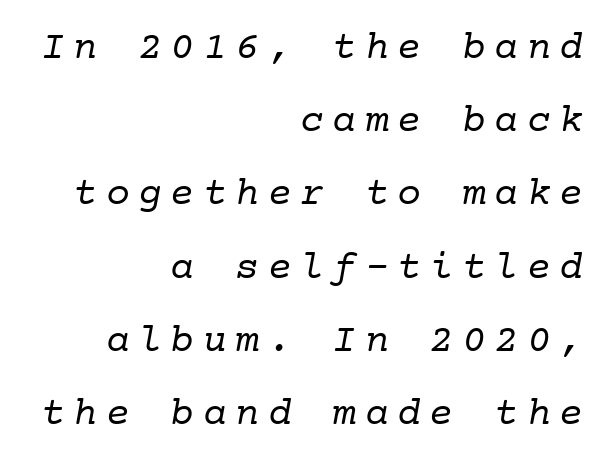
Q: Is the text bold? A: No.
Q: Is the typeface a serif or a sans-serif typeface? A: Serif.
Q: Is the text underlined? A: No.
Q: How is the paragraph aligned? A: Right-aligned.
Q: Is the spacing between letters normal or unusually wide? A: Unusually wide.
Q: Width (condensed, normal, or wide)? A: Normal.
Q: Stroke contrast? A: Low.
Q: x-height? A: Medium.
Q: Monospaced? A: Yes.
